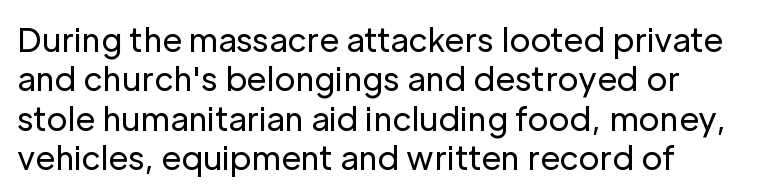
Q: Is the text bold? A: No.
Q: Is the text italic (slanted)? A: No, it is upright.
Q: Is the typeface a serif or a sans-serif typeface? A: Sans-serif.
Q: Is the text underlined? A: No.
Q: How is the paragraph aligned? A: Left-aligned.
Q: Is the spacing between letters normal or unusually wide? A: Normal.
Q: Width (condensed, normal, or wide)? A: Normal.
Q: Stroke contrast? A: Low.
Q: x-height? A: Medium.
Q: Monospaced? A: No.
